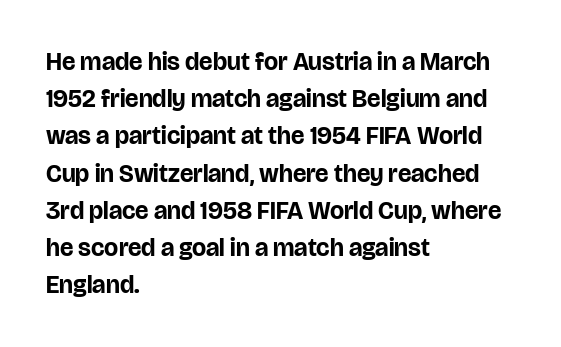
The image shows 25 px bold type, upright; set left-aligned, normal line spacing (1.49x), normal letter spacing, not underlined.
